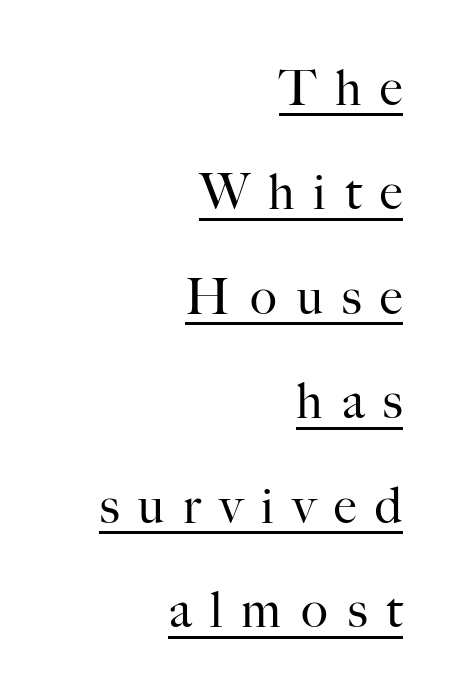
{"serif": "yes", "italic": "no", "bold": "no", "weight": "regular", "width": "normal", "stroke_contrast": "high", "x_height": "small", "monospaced": "no", "underline": "yes", "align": "right", "line_spacing": "loose", "line_spacing_ratio": 2.09, "letter_spacing": "wide", "letter_spacing_em": 0.38, "glyph_px": 50}
